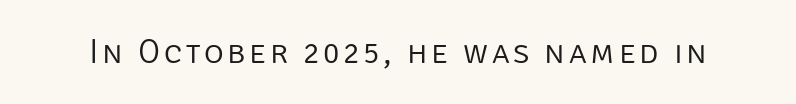
The lettering holds an erect, upright posture throughout. The typeface has the unassuming heft of standard copy or less. The baseline area is clear. Looks like regular typesetting: each glyph gets only the width it needs. Regarding serifs, this sample does without them.
